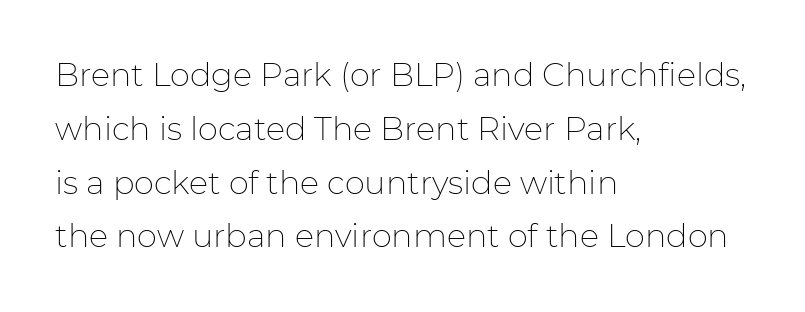
Q: Is the text bold? A: No.
Q: Is the text italic (slanted)? A: No, it is upright.
Q: Is the typeface a serif or a sans-serif typeface? A: Sans-serif.
Q: Is the text underlined? A: No.
Q: How is the paragraph aligned? A: Left-aligned.
Q: Is the spacing between letters normal or unusually wide? A: Normal.
Q: Is the spacing between lines tight, normal or loose? A: Normal.
Q: Width (condensed, normal, or wide)? A: Normal.
Q: Stroke contrast? A: Low.
Q: x-height? A: Medium.
Q: Monospaced? A: No.
